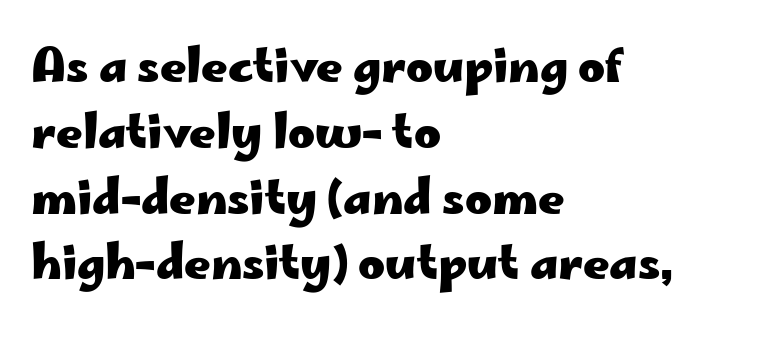
Q: Is the text bold? A: Yes.
Q: Is the text italic (slanted)? A: No, it is upright.
Q: Is the typeface a serif or a sans-serif typeface? A: Sans-serif.
Q: Is the text underlined? A: No.
Q: How is the paragraph aligned? A: Left-aligned.
Q: Is the spacing between letters normal or unusually wide? A: Normal.
Q: Is the spacing between lines tight, normal or loose? A: Normal.
Q: Width (condensed, normal, or wide)? A: Wide.
Q: Stroke contrast? A: Low.
Q: x-height? A: Small.
Q: Monospaced? A: No.
